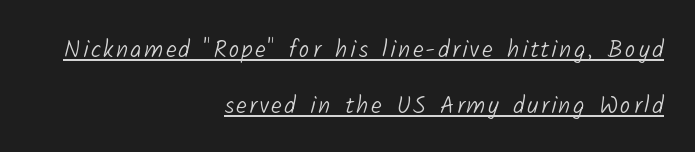
The image shows 24 px text type; set right-aligned, loose line spacing (2.33x), underlined.
